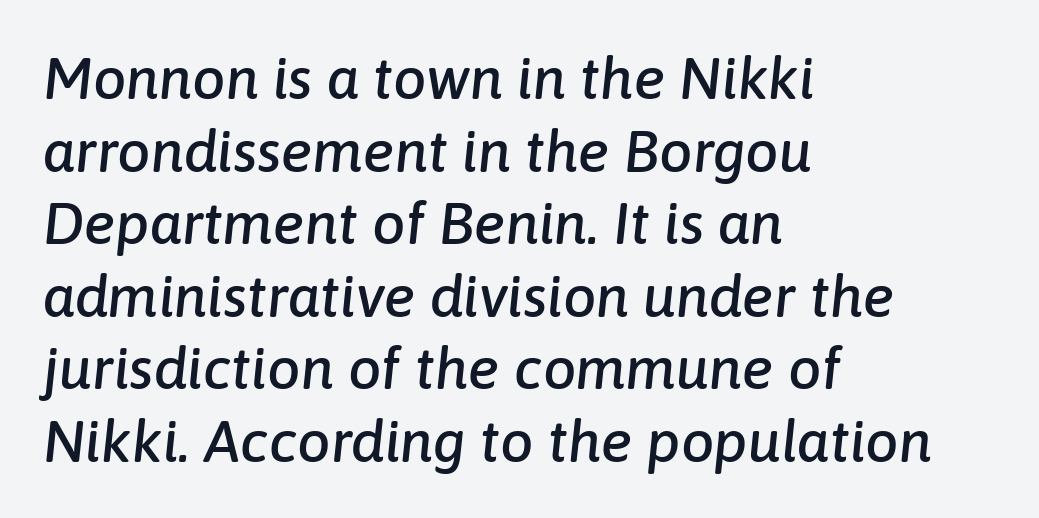
These lines stack with their left ends in a neat column. Any mark beneath the type? The region is blank. How are the letters spaced? Ordinarily, with no added tracking. This sample has the flowing, uneven cadence of proportional lettering. Quick note: italic.
